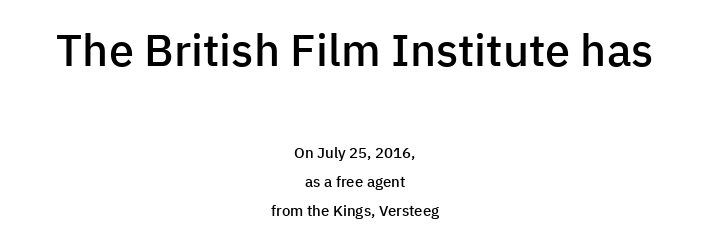
The image shows 45 px semibold sans-serif type, upright; set centered, loose line spacing (1.95x), normal letter spacing, not underlined; the first (top) block is 3.0x larger; low stroke contrast and a medium x-height.
